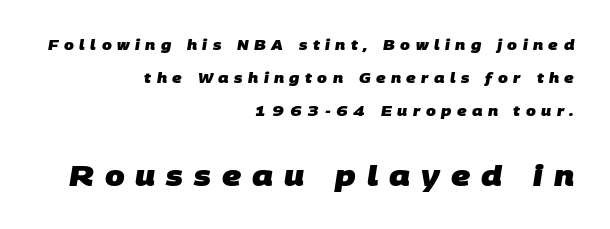
The image shows 28 px heavy sans-serif type; set right-aligned, loose line spacing (2.36x), unusually wide letter spacing (+0.39 em), not underlined; the second (bottom) block is 2.0x larger; low stroke contrast and a large x-height.
